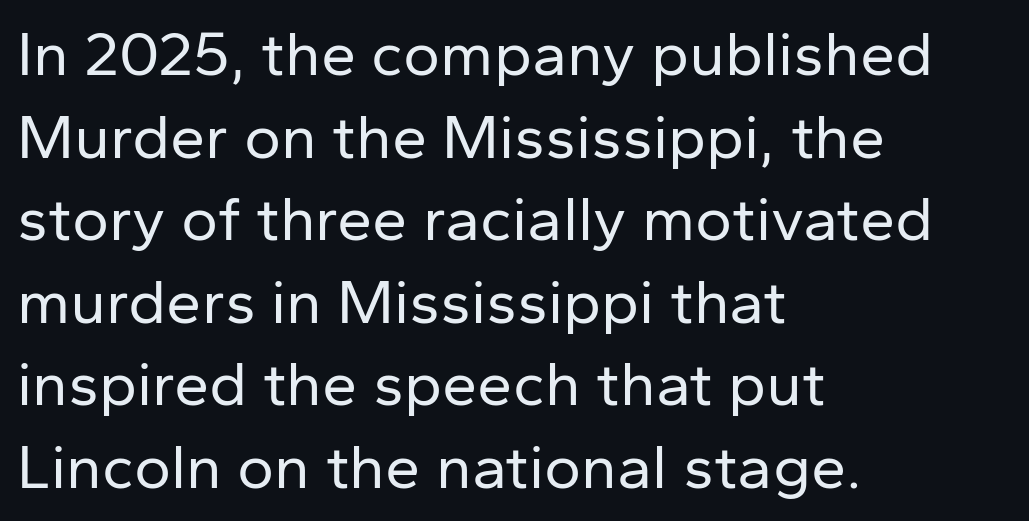
The image shows 63 px regular-weight sans-serif type, upright; set left-aligned, normal line spacing (1.31x), normal letter spacing, not underlined; low stroke contrast and a medium x-height.
